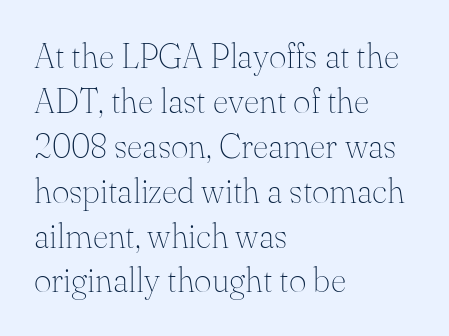
Q: Is the text bold? A: No.
Q: Is the text italic (slanted)? A: No, it is upright.
Q: Is the typeface a serif or a sans-serif typeface? A: Serif.
Q: Is the text underlined? A: No.
Q: How is the paragraph aligned? A: Left-aligned.
Q: Is the spacing between letters normal or unusually wide? A: Normal.
Q: Is the spacing between lines tight, normal or loose? A: Normal.
Q: Width (condensed, normal, or wide)? A: Normal.
Q: Stroke contrast? A: Medium.
Q: x-height? A: Small.
Q: Monospaced? A: No.
